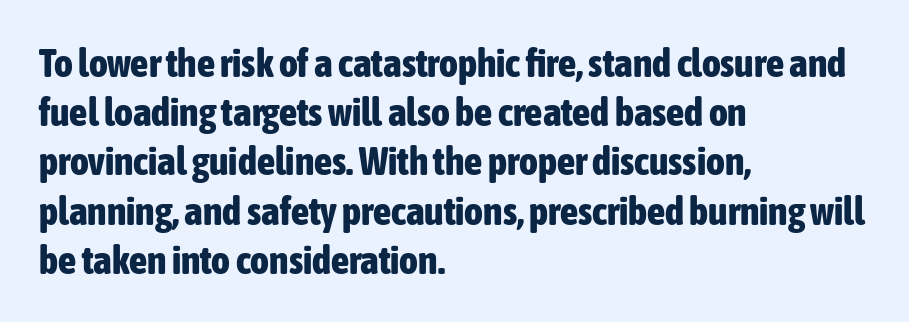
Q: Is the text bold? A: Yes.
Q: Is the text italic (slanted)? A: No, it is upright.
Q: Is the typeface a serif or a sans-serif typeface? A: Sans-serif.
Q: Is the text underlined? A: No.
Q: How is the paragraph aligned? A: Left-aligned.
Q: Is the spacing between letters normal or unusually wide? A: Normal.
Q: Width (condensed, normal, or wide)? A: Condensed.
Q: Stroke contrast? A: Low.
Q: x-height? A: Medium.
Q: Monospaced? A: No.
